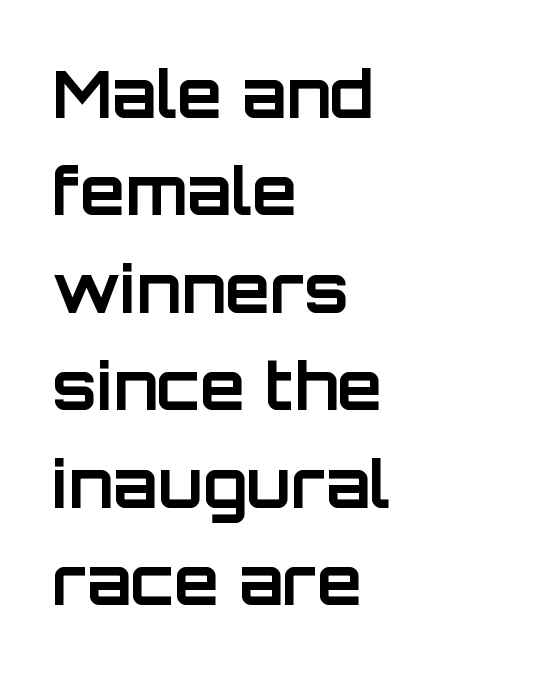
The image shows 65 px bold sans-serif type, upright; set left-aligned, normal line spacing (1.5x), normal letter spacing, not underlined; low stroke contrast and a large x-height.
